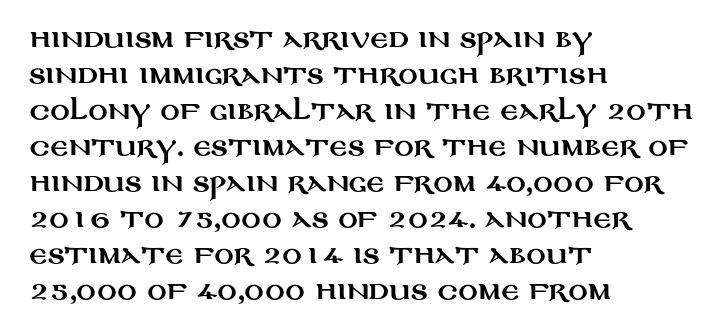
You can tell it's not italic because the verticals are truly vertical. Whoever set this chose a conventional vertical rhythm. The line texture is even and compact thanks to regular tracking. Each row of text sits above clean, open space.
